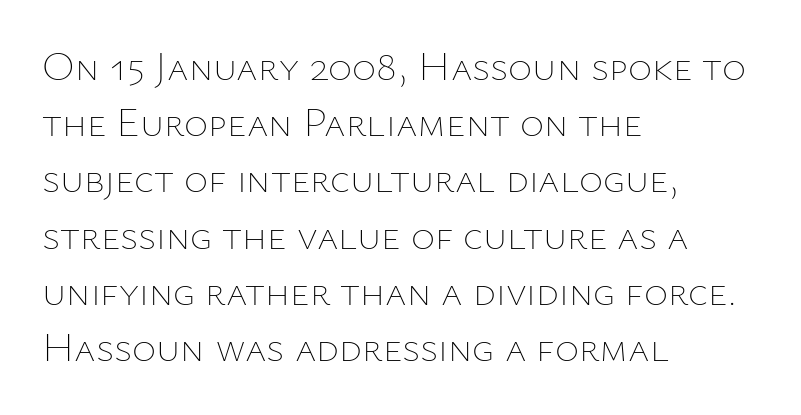
Q: Is the text bold? A: No.
Q: Is the text italic (slanted)? A: No, it is upright.
Q: Is the text underlined? A: No.
Q: How is the paragraph aligned? A: Left-aligned.
Q: Is the spacing between letters normal or unusually wide? A: Normal.
Q: Is the spacing between lines tight, normal or loose? A: Normal.
Q: Width (condensed, normal, or wide)? A: Normal.
Q: Stroke contrast? A: Low.
Q: x-height? A: Medium.
Q: Monospaced? A: No.
